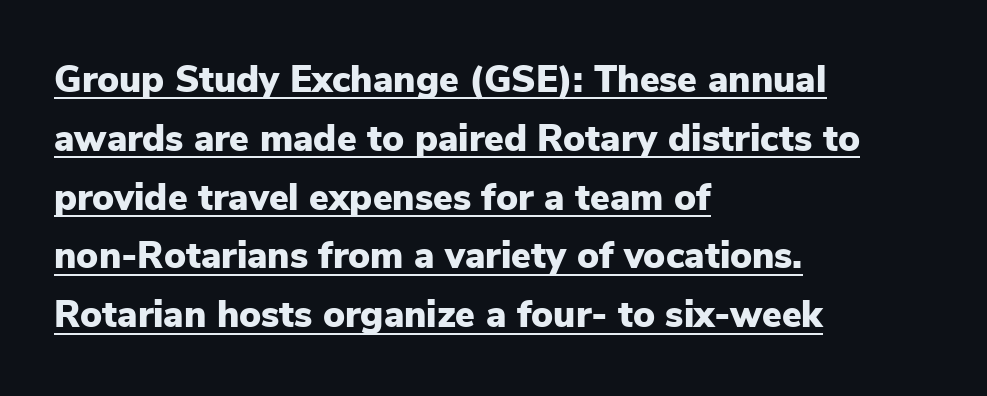
The image shows 37 px heavy sans-serif type, upright; set left-aligned, normal line spacing (1.59x), normal letter spacing, underlined; low stroke contrast and a medium x-height.
